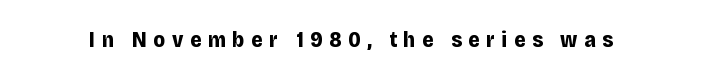
Q: Is the text bold? A: Yes.
Q: Is the text italic (slanted)? A: No, it is upright.
Q: Is the text underlined? A: No.
Q: Is the spacing between letters normal or unusually wide? A: Unusually wide.
